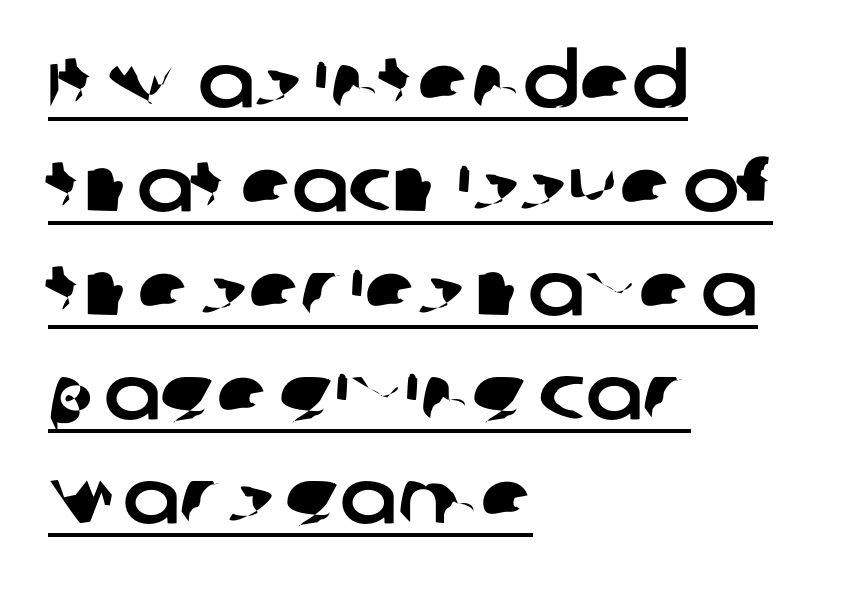
Q: Is the typeface a serif or a sans-serif typeface? A: Sans-serif.
Q: Is the text underlined? A: Yes.
Q: How is the paragraph aligned? A: Left-aligned.
Q: Is the spacing between letters normal or unusually wide? A: Normal.
Q: Is the spacing between lines tight, normal or loose? A: Normal.
Q: Width (condensed, normal, or wide)? A: Normal.
Q: Stroke contrast? A: Low.
Q: x-height? A: Large.
Q: Monospaced? A: No.
